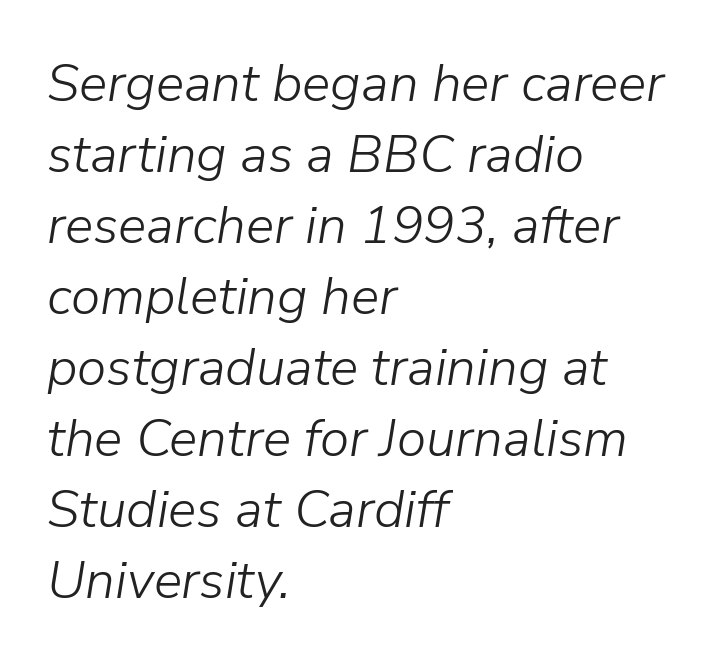
Rendered with sloped, italic letterforms. Tracking value appears to be zero — textbook default spacing. Short and long lines alike share a common starting point at left. Counters stay open thanks to moderate or lighter strokes. Just letters on the line, the space beneath them empty.
